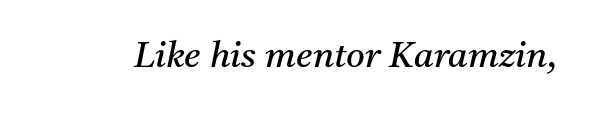
{"serif": "yes", "italic": "yes", "lean": "right", "slant_degrees": 11, "bold": "no", "weight": "regular", "width": "normal", "stroke_contrast": "medium", "x_height": "medium", "monospaced": "no", "underline": "no", "letter_spacing": "normal", "letter_spacing_em": 0.0, "glyph_px": 36}
